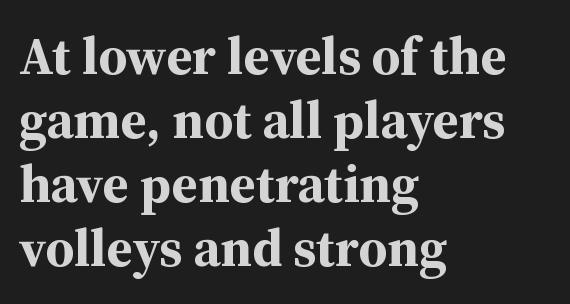
The image shows 53 px bold serif type, upright; set left-aligned, line spacing 1.21x, normal letter spacing, not underlined; medium stroke contrast and a medium x-height.
